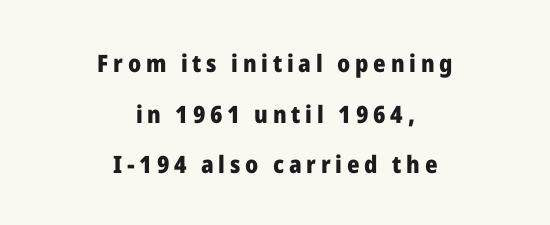
{"italic": "no", "bold": "yes", "underline": "no", "align": "center", "line_spacing": "loose", "line_spacing_ratio": 2.11, "letter_spacing": "wide", "letter_spacing_em": 0.2, "glyph_px": 24}
